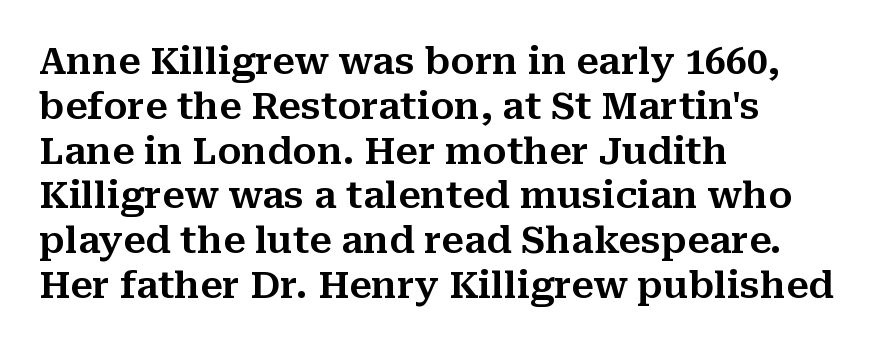
Q: Is the text italic (slanted)? A: No, it is upright.
Q: Is the typeface a serif or a sans-serif typeface? A: Serif.
Q: Is the text underlined? A: No.
Q: How is the paragraph aligned? A: Left-aligned.
Q: Is the spacing between letters normal or unusually wide? A: Normal.
Q: Width (condensed, normal, or wide)? A: Normal.
Q: Stroke contrast? A: Medium.
Q: x-height? A: Medium.
Q: Monospaced? A: No.
